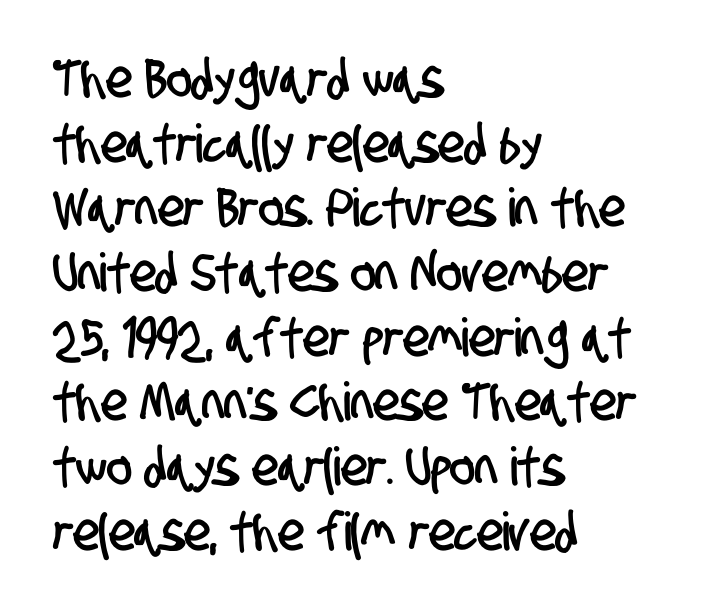
The line texture is even and compact thanks to regular tracking. Reading down the block, your eye returns to a fixed left position each line. This sample has the flowing, uneven cadence of proportional lettering. Examine the stroke ends and you'll find no serifs.
